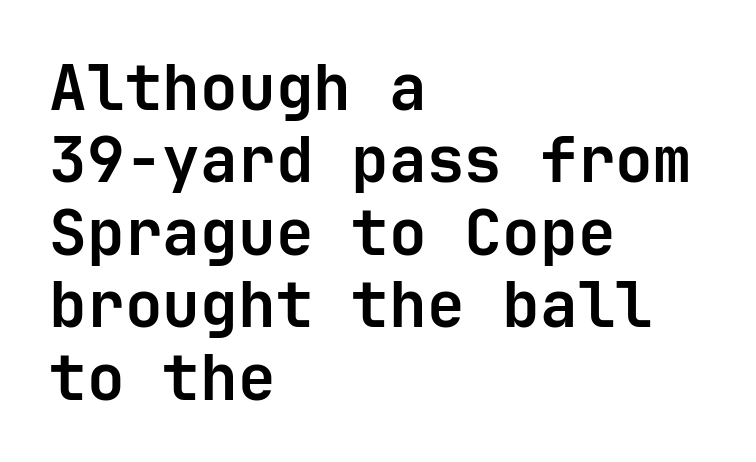
{"serif": "no", "italic": "no", "bold": "yes", "weight": "semibold", "width": "normal", "stroke_contrast": "low", "x_height": "medium", "underline": "no", "align": "left", "line_spacing": "tight", "line_spacing_ratio": 1.15, "letter_spacing": "normal", "letter_spacing_em": 0.0, "glyph_px": 63}
